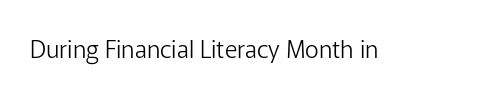
Q: Is the text bold? A: No.
Q: Is the text italic (slanted)? A: No, it is upright.
Q: Is the text underlined? A: No.
Q: Is the spacing between letters normal or unusually wide? A: Normal.
